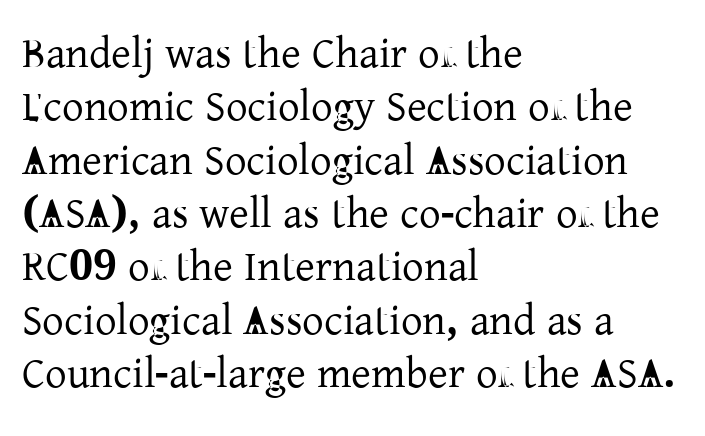
Q: Is the text italic (slanted)? A: No, it is upright.
Q: Is the typeface a serif or a sans-serif typeface? A: Serif.
Q: Is the text underlined? A: No.
Q: How is the paragraph aligned? A: Left-aligned.
Q: Is the spacing between letters normal or unusually wide? A: Normal.
Q: Width (condensed, normal, or wide)? A: Normal.
Q: Stroke contrast? A: Low.
Q: x-height? A: Medium.
Q: Monospaced? A: No.
